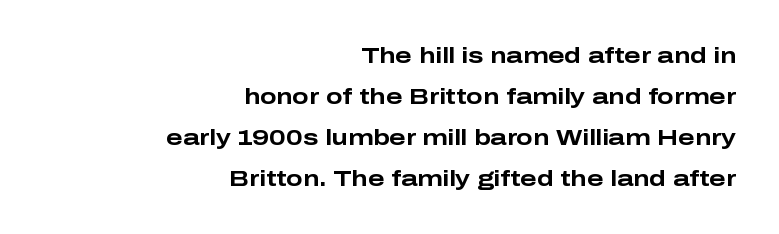
Horizontally, the lines are justified to the trailing edge only. The string is rendered with underlining switched off. Compared with an ordinary text face, these strokes are far heavier — a full bold. Short note: letters normally spaced. The lettering stays uniformly vertical, giving the passage a roman look.
